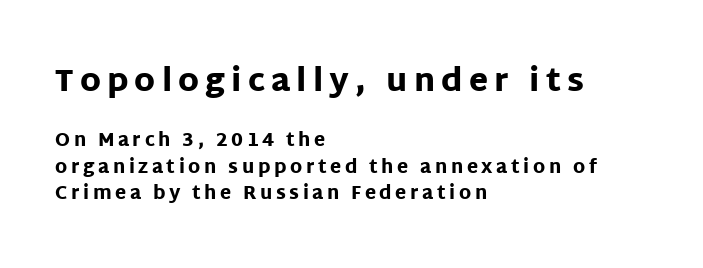
{"serif": "no", "italic": "no", "bold": "yes", "weight": "heavy", "width": "normal", "stroke_contrast": "low", "x_height": "large", "monospaced": "no", "underline": "no", "align": "left", "line_spacing": "normal", "line_spacing_ratio": 1.47, "letter_spacing": "wide", "letter_spacing_em": 0.2, "larger_block": "first", "size_ratio": 1.72, "glyph_px": 31}
